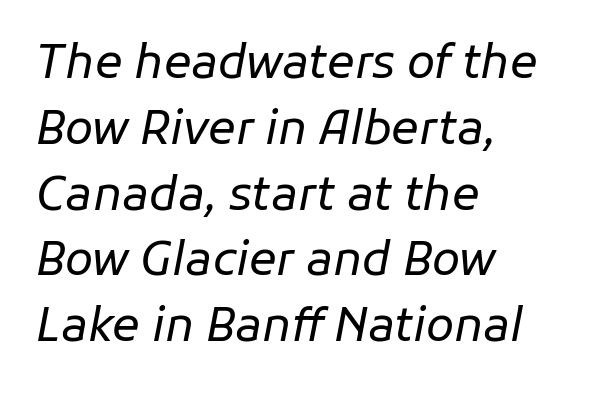
The image shows 46 px regular-weight type, italic (leaning right); set left-aligned, normal line spacing (1.43x), normal letter spacing, not underlined; low stroke contrast and a medium x-height.
